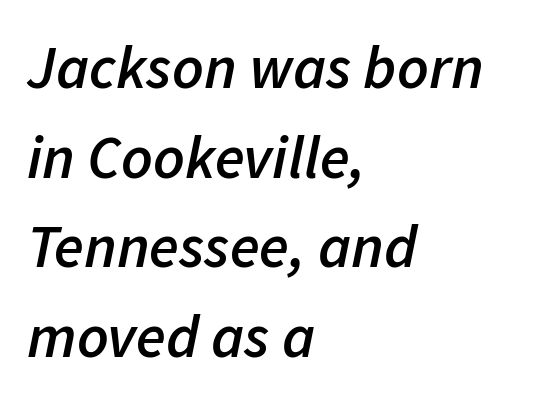
The image shows 61 px semibold type, italic (leaning right); set left-aligned, normal line spacing (1.47x), normal letter spacing, not underlined; low stroke contrast and a medium x-height.
